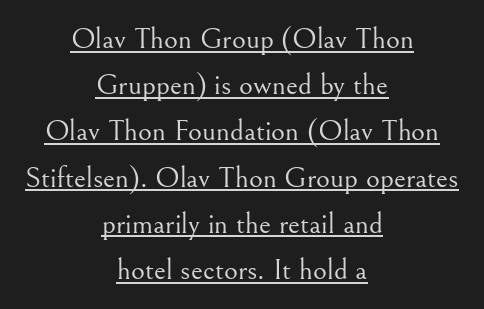
{"serif": "yes", "italic": "no", "bold": "no", "weight": "light", "width": "normal", "stroke_contrast": "medium", "x_height": "small", "monospaced": "no", "underline": "yes", "align": "center", "line_spacing": "normal", "line_spacing_ratio": 1.54, "letter_spacing": "normal", "letter_spacing_em": 0.0, "glyph_px": 30}
